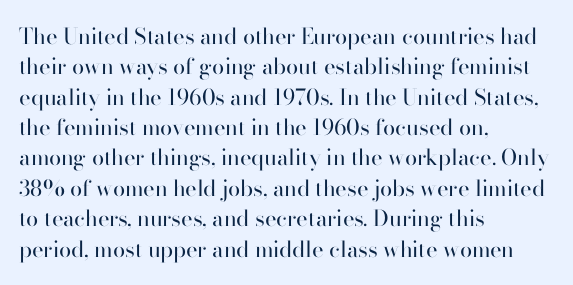
A quiet, ordinary-to-light weight characterises the typeface. The text block is weighted toward the left margin, trailing off unevenly rightward. This rendering leaves character spacing at its baseline value. Characters remain perfectly vertical along every line. The strip under each line holds only bare page.
